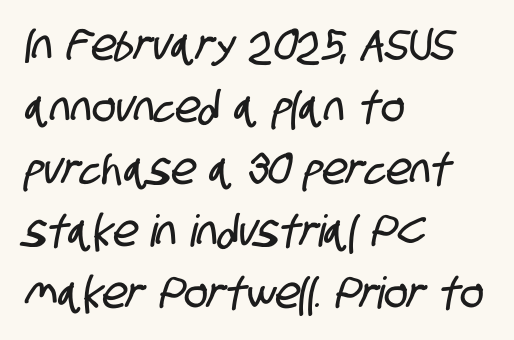
{"serif": "no", "width": "condensed", "stroke_contrast": "low", "x_height": "large", "monospaced": "no", "underline": "no", "align": "left", "line_spacing": "normal", "line_spacing_ratio": 1.41, "letter_spacing": "normal", "letter_spacing_em": 0.0, "glyph_px": 44}
